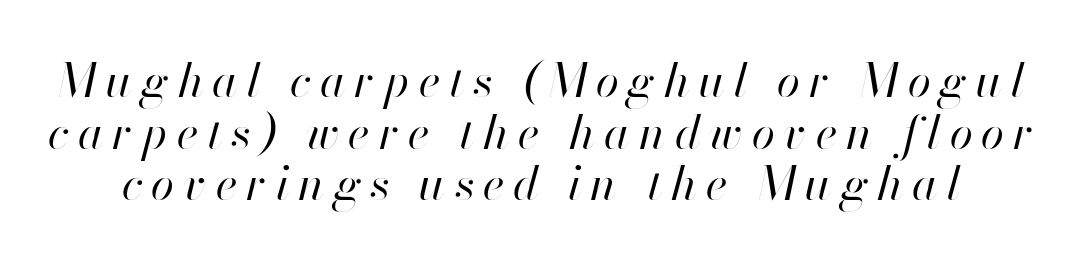
{"italic": "yes", "lean": "right", "slant_degrees": 13, "bold": "no", "weight": "regular", "width": "normal", "stroke_contrast": "high", "x_height": "small", "monospaced": "no", "underline": "no", "line_spacing": "tight", "line_spacing_ratio": 1.1, "glyph_px": 47}
